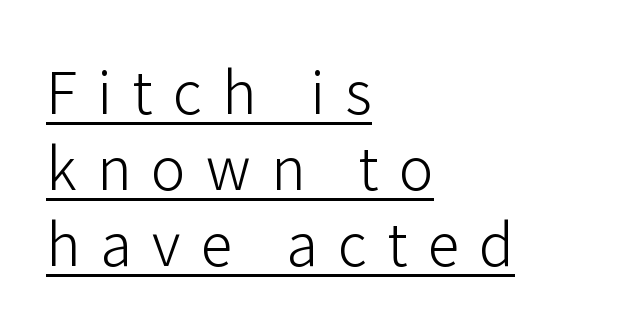
The image shows 58 px light sans-serif type, upright; set left-aligned, normal line spacing (1.31x), unusually wide letter spacing (+0.35 em), underlined; low stroke contrast and a medium x-height.
